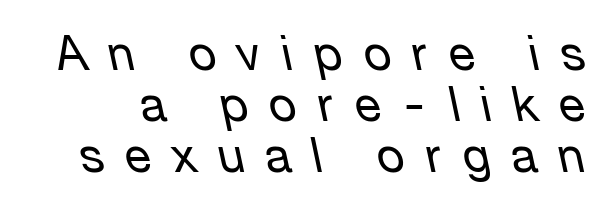
Here the glyphs are tracked loosely, breaking word shapes into spaced letters. When letters slant like this, we call the style italic. You could not count columns in this text — the font is proportionally spaced. Weight: not bold — regular or lighter. Glance below the letters and you will spot only blank space. How would I describe the line gaps? Narrow and economical.
